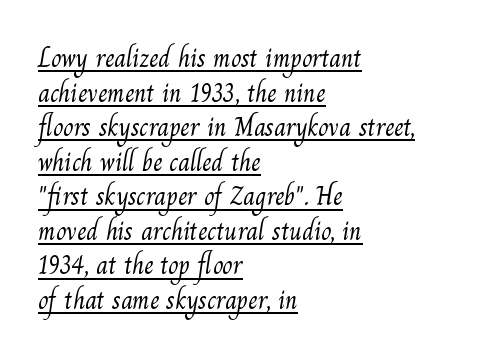
The image shows 26 px text type; set left-aligned, normal line spacing (1.33x), normal letter spacing, underlined.
